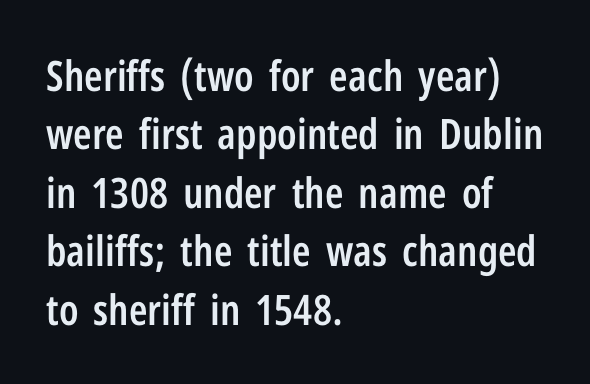
The image shows 42 px semibold, condensed sans-serif type, upright; set left-aligned, normal line spacing (1.39x), normal letter spacing, not underlined; low stroke contrast and a medium x-height.
